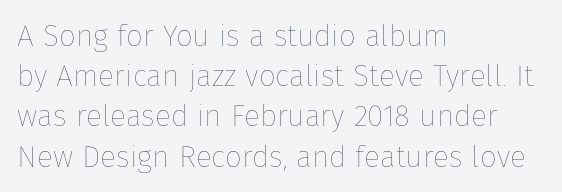
Q: Is the text bold? A: No.
Q: Is the text italic (slanted)? A: No, it is upright.
Q: Is the text underlined? A: No.
Q: How is the paragraph aligned? A: Left-aligned.
Q: Is the spacing between letters normal or unusually wide? A: Normal.
Q: Is the spacing between lines tight, normal or loose? A: Normal.
Q: Width (condensed, normal, or wide)? A: Normal.
Q: Stroke contrast? A: Low.
Q: x-height? A: Medium.
Q: Monospaced? A: No.
